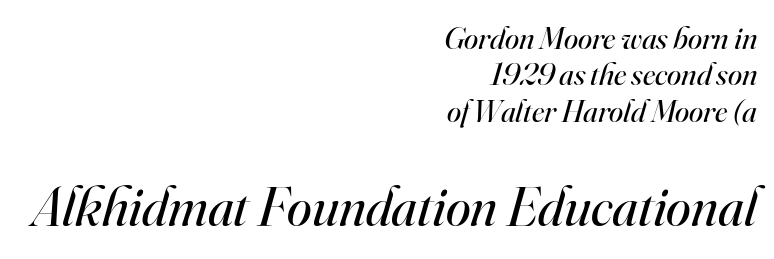
The image shows 56 px regular-weight serif type, italic (leaning right); set right-aligned, tight line spacing (1.14x), normal letter spacing, not underlined; the second (bottom) block is 1.75x larger; high stroke contrast and a small x-height.
